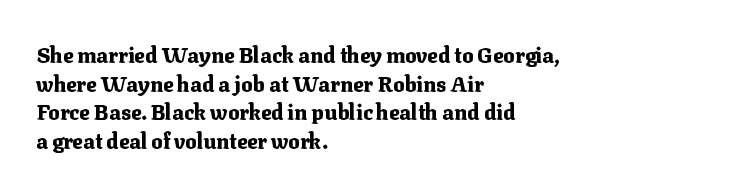
{"italic": "no", "bold": "yes", "underline": "no", "align": "left", "line_spacing": "normal", "line_spacing_ratio": 1.36, "letter_spacing": "normal", "letter_spacing_em": 0.0, "glyph_px": 21}
